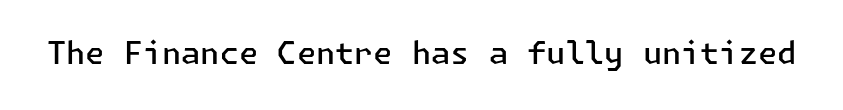
Students, this is semibold: more ink than regular, less than bold. Compared with typical body copy, the letter spacing here is the same. Ordinary non-slanted type is in use. Serifs: no, the terminals of the letterforms are clean. Descenders are the only things crossing below the line.
